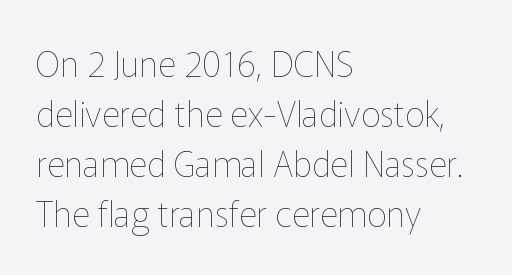
Q: Is the text bold? A: No.
Q: Is the text italic (slanted)? A: No, it is upright.
Q: Is the text underlined? A: No.
Q: How is the paragraph aligned? A: Left-aligned.
Q: Is the spacing between letters normal or unusually wide? A: Normal.
Q: Is the spacing between lines tight, normal or loose? A: Normal.
Q: Width (condensed, normal, or wide)? A: Normal.
Q: Stroke contrast? A: Low.
Q: x-height? A: Medium.
Q: Monospaced? A: No.
